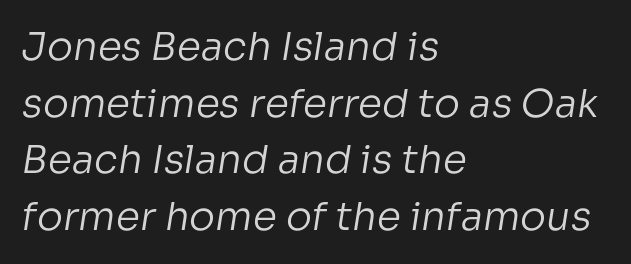
The image shows 39 px regular-weight sans-serif type; set left-aligned, normal line spacing (1.45x), normal letter spacing, not underlined; low stroke contrast and a medium x-height.
